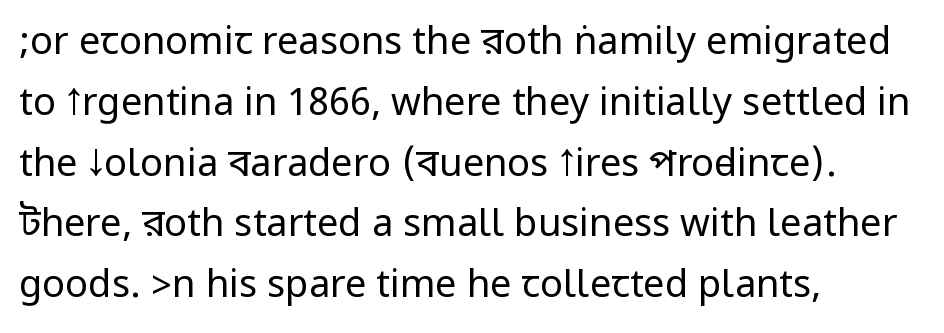
The image shows 38 px regular-weight, condensed sans-serif type, upright; set left-aligned, normal line spacing (1.6x), normal letter spacing, not underlined; low stroke contrast.
